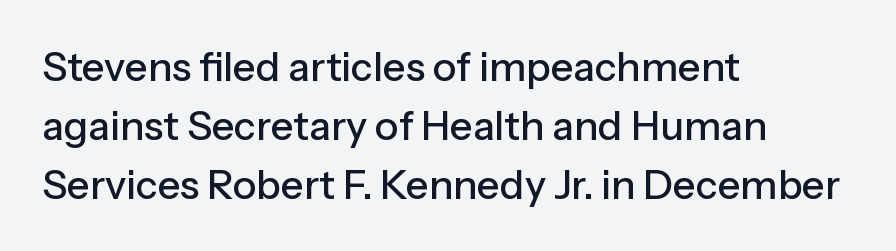
{"serif": "no", "italic": "no", "width": "normal", "stroke_contrast": "low", "x_height": "medium", "monospaced": "no", "underline": "no", "align": "left", "line_spacing": "normal", "line_spacing_ratio": 1.47, "letter_spacing": "normal", "letter_spacing_em": 0.0, "glyph_px": 40}
